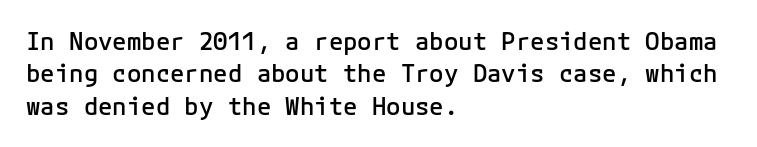
Q: Is the text bold? A: Semi-bold.
Q: Is the text italic (slanted)? A: No, it is upright.
Q: Is the text underlined? A: No.
Q: How is the paragraph aligned? A: Left-aligned.
Q: Is the spacing between letters normal or unusually wide? A: Normal.
Q: Is the spacing between lines tight, normal or loose? A: Normal.
